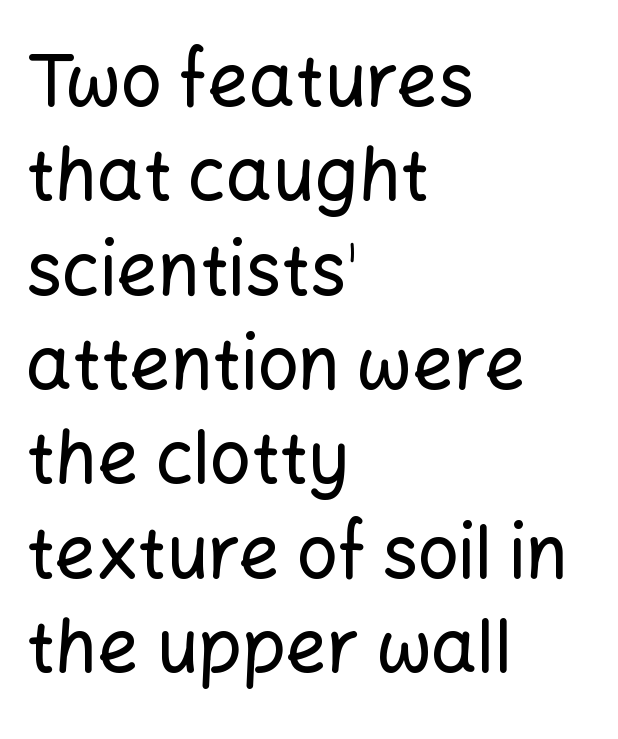
Q: Is the text italic (slanted)? A: No, it is upright.
Q: Is the typeface a serif or a sans-serif typeface? A: Sans-serif.
Q: Is the text underlined? A: No.
Q: How is the paragraph aligned? A: Left-aligned.
Q: Is the spacing between letters normal or unusually wide? A: Normal.
Q: Is the spacing between lines tight, normal or loose? A: Normal.
Q: Width (condensed, normal, or wide)? A: Normal.
Q: Stroke contrast? A: Low.
Q: x-height? A: Medium.
Q: Monospaced? A: No.
